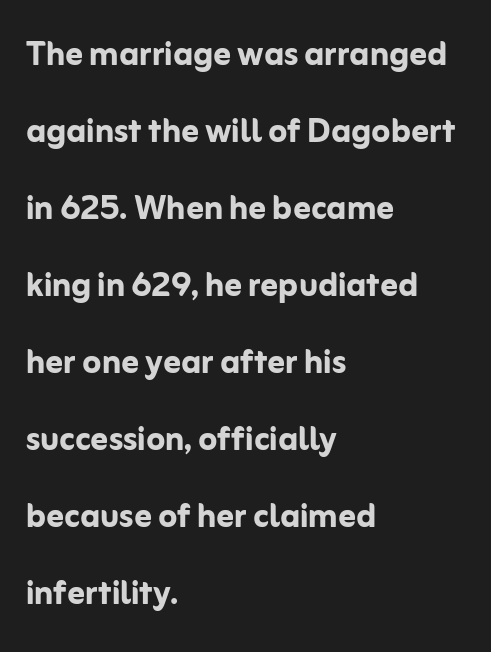
The image shows 43 px semibold sans-serif type, upright; set left-aligned, line spacing 1.79x, normal letter spacing, not underlined; low stroke contrast and a medium x-height.
